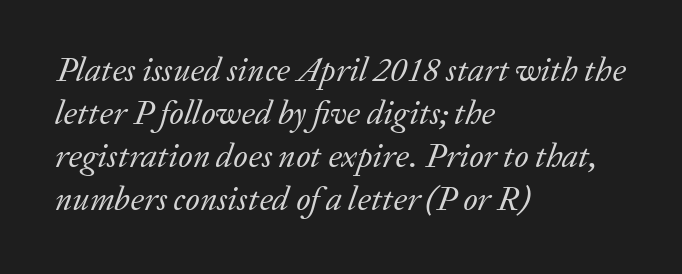
{"serif": "yes", "italic": "yes", "lean": "right", "slant_degrees": 20, "bold": "no", "weight": "regular", "width": "normal", "stroke_contrast": "low", "x_height": "medium", "monospaced": "no", "underline": "no", "align": "left", "line_spacing": "normal", "line_spacing_ratio": 1.26, "letter_spacing": "normal", "letter_spacing_em": 0.0, "glyph_px": 34}
